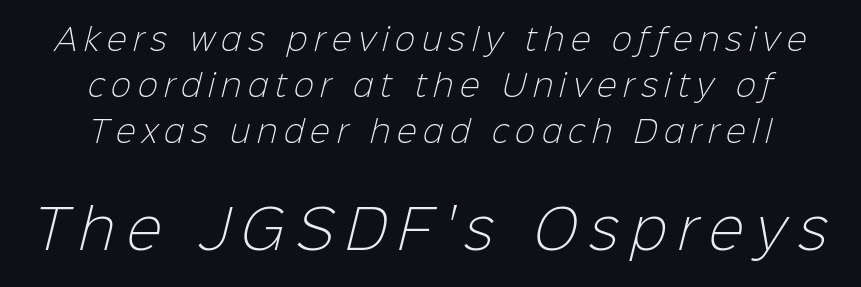
Q: Is the text bold? A: No.
Q: Is the typeface a serif or a sans-serif typeface? A: Sans-serif.
Q: Is the text underlined? A: No.
Q: How is the paragraph aligned? A: Centered.
Q: Is the spacing between letters normal or unusually wide? A: Unusually wide.
Q: Is the spacing between lines tight, normal or loose? A: Normal.
Q: Which block of text is set in a larger size, the first (top) or the second (bottom)? A: The second (bottom) one.
Q: Width (condensed, normal, or wide)? A: Normal.
Q: Stroke contrast? A: Low.
Q: x-height? A: Medium.
Q: Monospaced? A: No.
